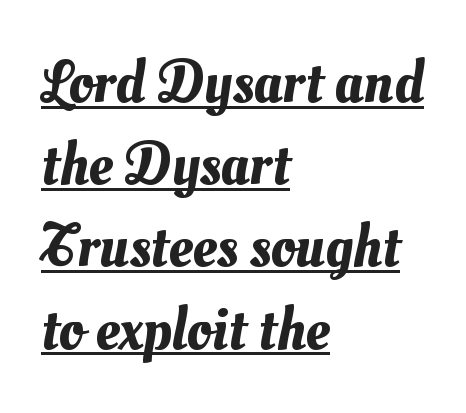
The passage shown has conventional tracking throughout. Honestly, the row spacing looks completely unremarkable. The setting favours the left margin, as ordinary paragraphs usually do. What decoration does the sample have? An underline. Spacing verdict: proportional, widths tailored to each character.
